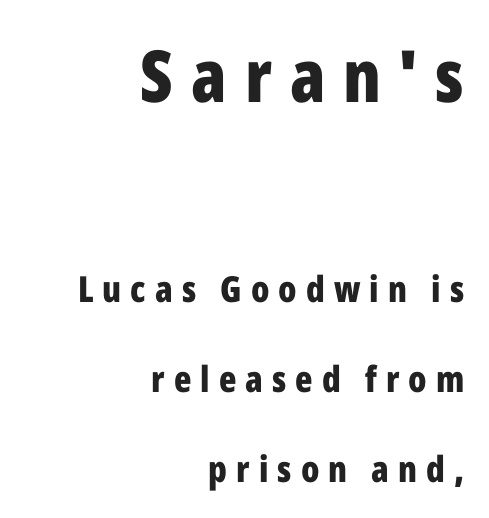
{"serif": "no", "italic": "no", "bold": "yes", "weight": "bold", "width": "condensed", "stroke_contrast": "low", "x_height": "medium", "monospaced": "no", "underline": "no", "align": "right", "line_spacing": "loose", "line_spacing_ratio": 2.5, "letter_spacing": "wide", "letter_spacing_em": 0.25, "larger_block": "first", "size_ratio": 2.0, "glyph_px": 72}
